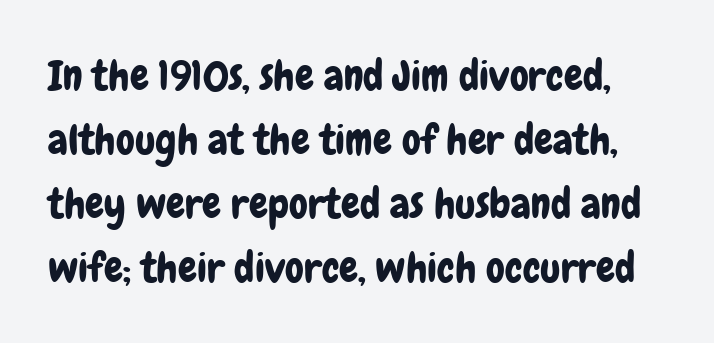
Standard letterfit; no display-style spreading of the glyphs. Summary of vertical rhythm: regular, with standard interline spacing. A typesetter would call this proportional, since set widths differ per character. The foot of each line stays bare and open.
